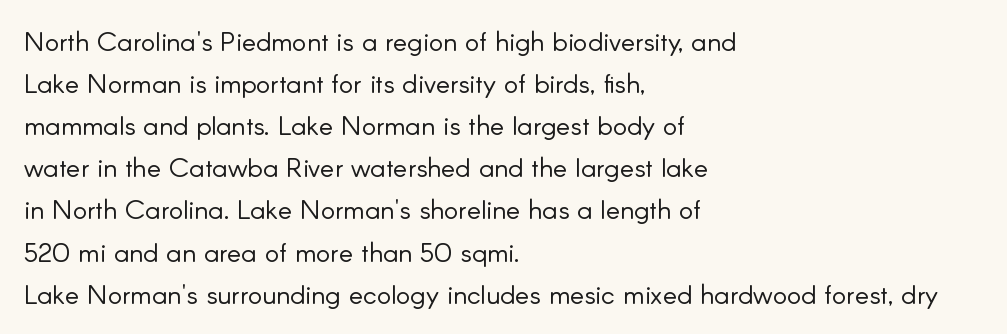
Q: Is the text bold? A: No.
Q: Is the text italic (slanted)? A: No, it is upright.
Q: Is the text underlined? A: No.
Q: How is the paragraph aligned? A: Left-aligned.
Q: Is the spacing between letters normal or unusually wide? A: Normal.
Q: Is the spacing between lines tight, normal or loose? A: Normal.
